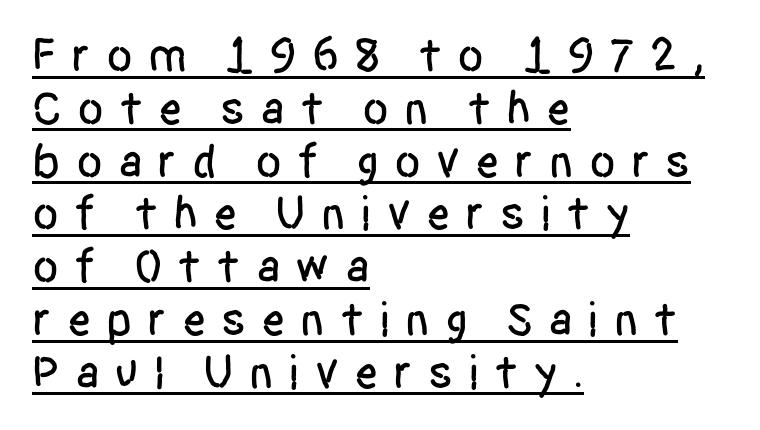
Q: Is the text italic (slanted)? A: No, it is upright.
Q: Is the typeface a serif or a sans-serif typeface? A: Sans-serif.
Q: Is the text underlined? A: Yes.
Q: How is the paragraph aligned? A: Left-aligned.
Q: Is the spacing between letters normal or unusually wide? A: Unusually wide.
Q: Is the spacing between lines tight, normal or loose? A: Tight.
Q: Width (condensed, normal, or wide)? A: Condensed.
Q: Stroke contrast? A: Low.
Q: x-height? A: Large.
Q: Monospaced? A: No.
